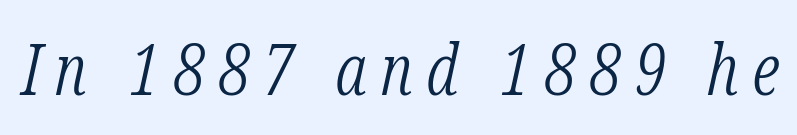
The specimen omits any rule beneath the text block's lines. Stroke terminals: seriffed. Posture: slanted. The typesetting does not lean heavy: it is not bold. Think of a printed novel: that variable character pitch is what you see here.
